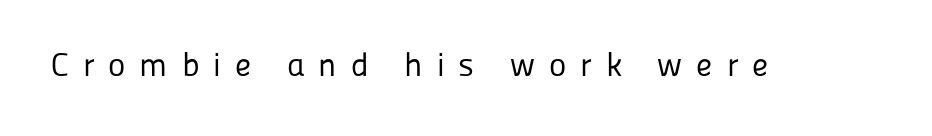
Q: Is the text bold? A: No.
Q: Is the text italic (slanted)? A: No, it is upright.
Q: Is the typeface a serif or a sans-serif typeface? A: Sans-serif.
Q: Is the text underlined? A: No.
Q: Is the spacing between letters normal or unusually wide? A: Unusually wide.
Q: Width (condensed, normal, or wide)? A: Normal.
Q: Stroke contrast? A: Low.
Q: x-height? A: Medium.
Q: Monospaced? A: No.
